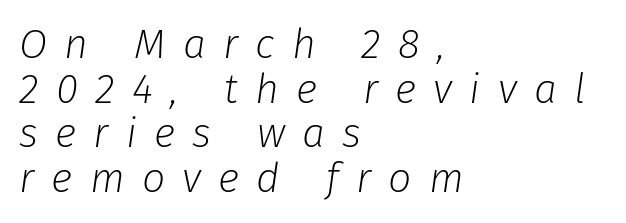
Q: Is the text bold? A: No.
Q: Is the text italic (slanted)? A: Yes, it leans right by about 8 degrees.
Q: Is the text underlined? A: No.
Q: How is the paragraph aligned? A: Left-aligned.
Q: Is the spacing between letters normal or unusually wide? A: Unusually wide.
Q: Is the spacing between lines tight, normal or loose? A: Tight.
Q: Width (condensed, normal, or wide)? A: Normal.
Q: Stroke contrast? A: Low.
Q: x-height? A: Medium.
Q: Monospaced? A: No.
